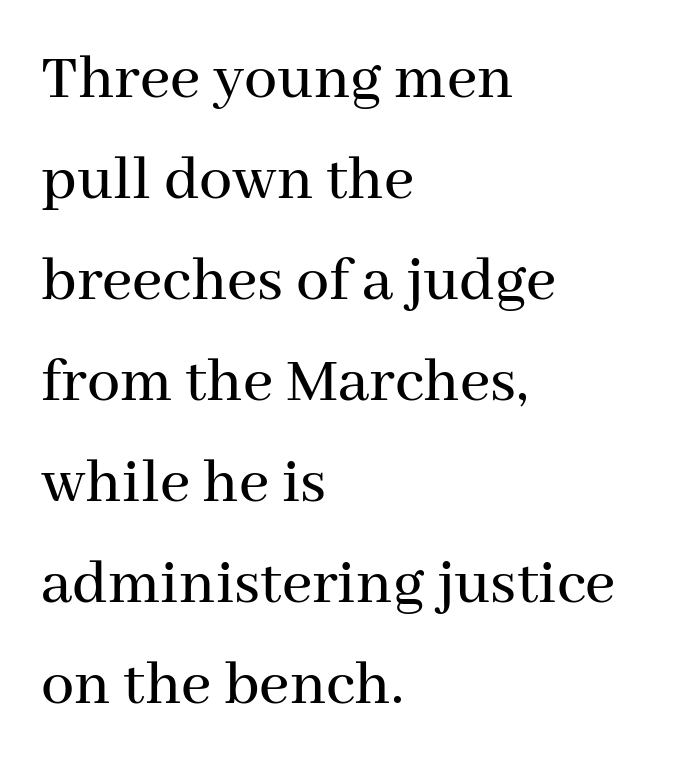
{"serif": "yes", "italic": "no", "width": "normal", "stroke_contrast": "medium", "x_height": "medium", "monospaced": "no", "underline": "no", "align": "left", "line_spacing": "normal", "line_spacing_ratio": 1.53, "letter_spacing": "normal", "letter_spacing_em": 0.0, "glyph_px": 66}
